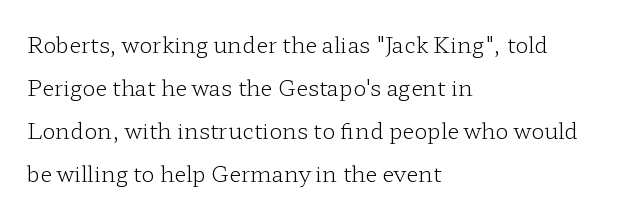
The image shows 22 px text type, upright; set left-aligned, loose line spacing (1.95x), normal letter spacing, not underlined.
